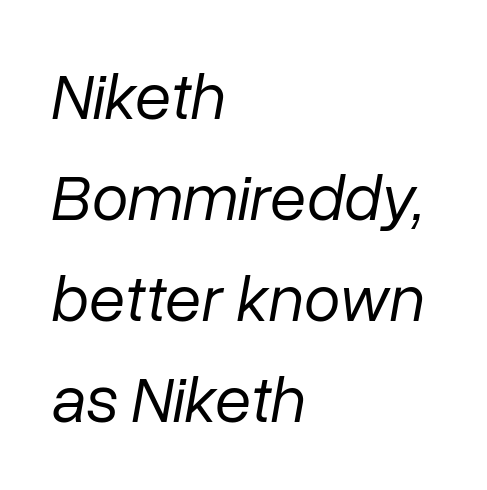
The image shows 66 px regular-weight type, italic (leaning right); set left-aligned, normal line spacing (1.53x), normal letter spacing, not underlined; low stroke contrast and a medium x-height.
